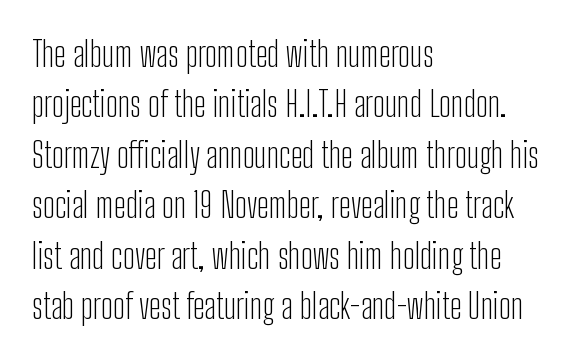
Stems and bowls with no extra thickness — not bold. Check the space under the baseline: it is left empty. The vertical gap from one line to the next is medium. Nobody touched the tracking dial on this one.
